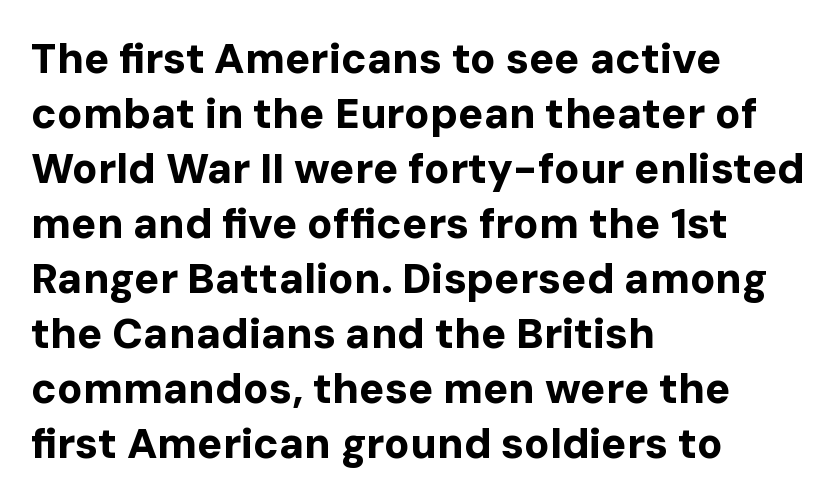
Lines of text with bare space underneath. Note the varied advance widths — an 'i' is clearly narrower than an 'm'. The face used here is rendered with its standard letterfit. The lines are quadded left.
